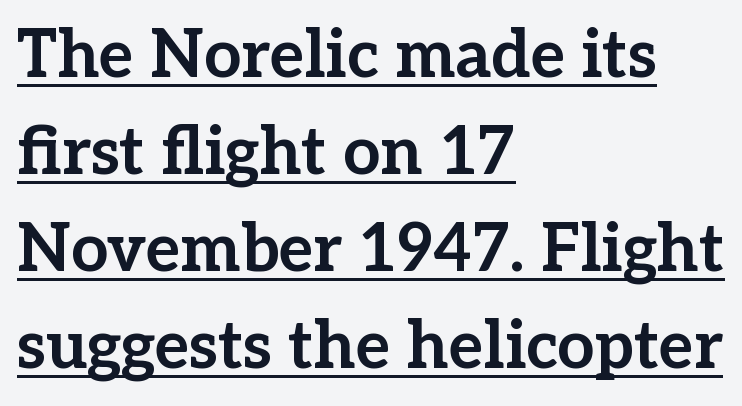
{"serif": "yes", "italic": "no", "bold": "yes", "weight": "bold", "width": "normal", "stroke_contrast": "low", "x_height": "medium", "monospaced": "no", "underline": "yes", "align": "left", "line_spacing": "normal", "line_spacing_ratio": 1.47, "letter_spacing": "normal", "letter_spacing_em": 0.0, "glyph_px": 66}
